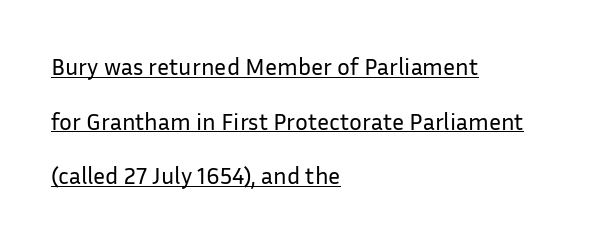
Q: Is the text bold? A: No.
Q: Is the text italic (slanted)? A: No, it is upright.
Q: Is the text underlined? A: Yes.
Q: How is the paragraph aligned? A: Left-aligned.
Q: Is the spacing between letters normal or unusually wide? A: Normal.
Q: Is the spacing between lines tight, normal or loose? A: Loose.
